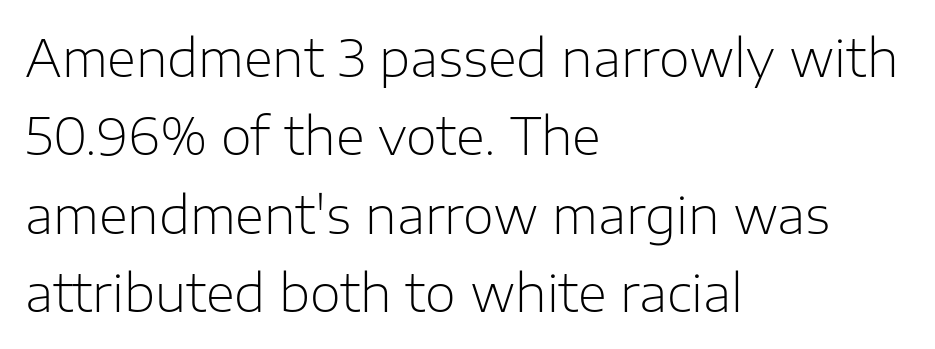
Does extra space separate the letters? No, they use regular spacing. The strokes are not fattened; the text isn't bold. Upright lettering throughout. You could not count columns in this text — the font is proportionally spaced.
